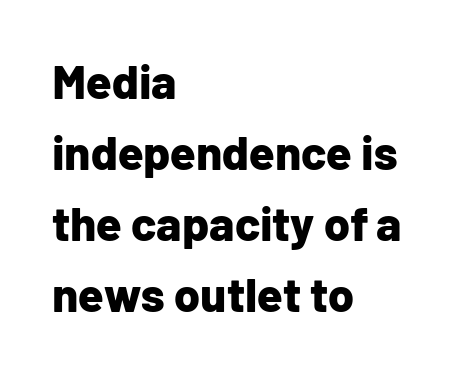
Every stem runs plumb, perpendicular to the baseline. Standard letterfit; no display-style spreading of the glyphs. The characters display no serif detailing; their extremities are plain. Whoever set this chose a conventional vertical rhythm. Think of a printed novel: that variable character pitch is what you see here.
